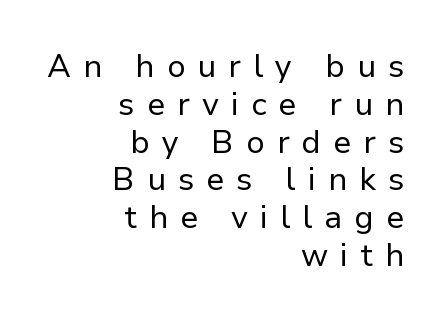
The image shows 32 px regular-weight sans-serif type, upright; set right-aligned, line spacing 1.18x, unusually wide letter spacing (+0.38 em), not underlined; low stroke contrast and a medium x-height.
